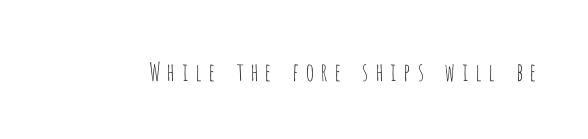
{"italic": "no", "bold": "no", "underline": "no", "letter_spacing": "wide", "letter_spacing_em": 0.22, "glyph_px": 25}
